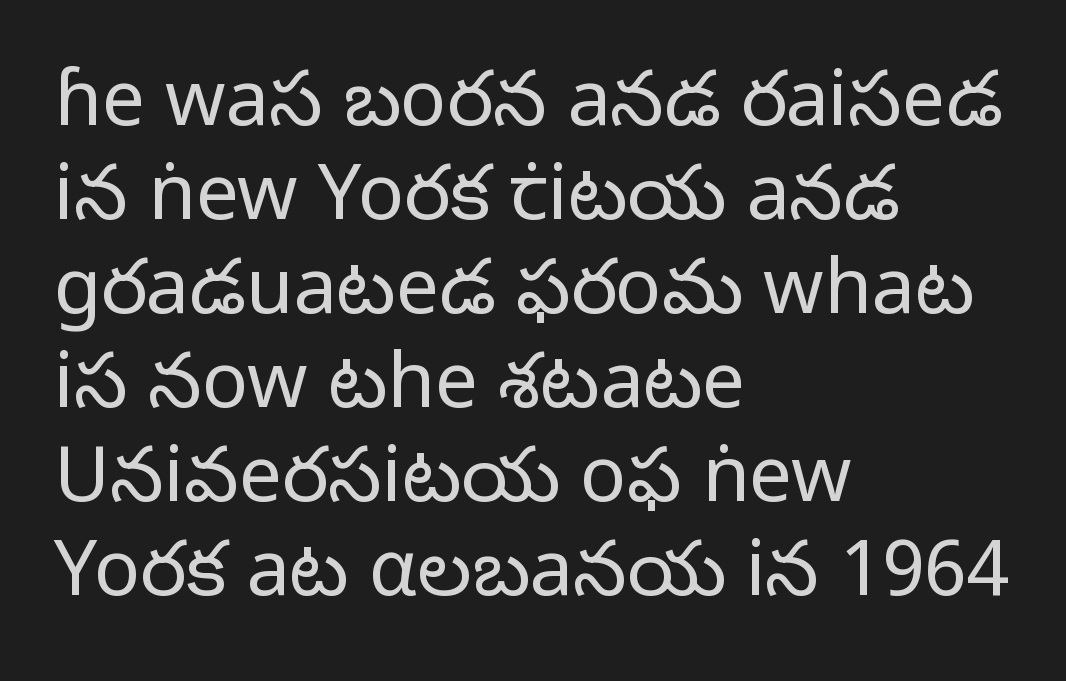
Q: Is the text bold? A: No.
Q: Is the text italic (slanted)? A: No, it is upright.
Q: Is the typeface a serif or a sans-serif typeface? A: Sans-serif.
Q: Is the text underlined? A: No.
Q: How is the paragraph aligned? A: Left-aligned.
Q: Is the spacing between letters normal or unusually wide? A: Normal.
Q: Width (condensed, normal, or wide)? A: Normal.
Q: Stroke contrast? A: Low.
Q: x-height? A: Medium.
Q: Monospaced? A: No.
